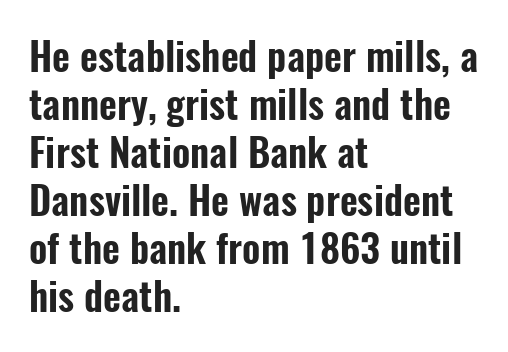
{"serif": "no", "italic": "no", "width": "condensed", "stroke_contrast": "low", "x_height": "medium", "monospaced": "no", "underline": "no", "align": "left", "line_spacing_ratio": 1.23, "letter_spacing": "normal", "letter_spacing_em": 0.0, "glyph_px": 39}
